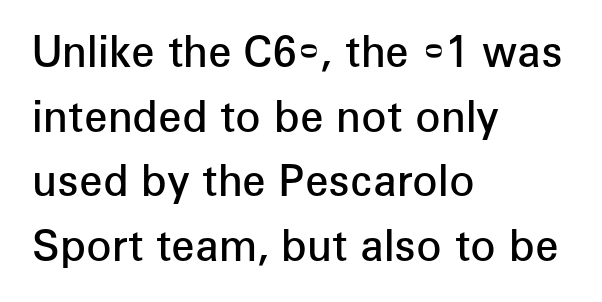
{"serif": "no", "italic": "no", "bold": "semi", "weight": "semibold", "width": "normal", "stroke_contrast": "low", "x_height": "medium", "monospaced": "no", "underline": "no", "align": "left", "line_spacing": "normal", "line_spacing_ratio": 1.54, "letter_spacing": "normal", "letter_spacing_em": 0.0, "glyph_px": 42}
